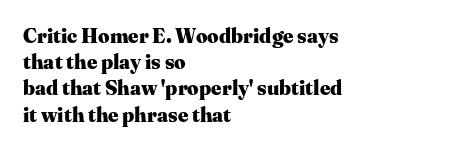
Q: Is the text bold? A: Yes.
Q: Is the text italic (slanted)? A: No, it is upright.
Q: Is the text underlined? A: No.
Q: How is the paragraph aligned? A: Left-aligned.
Q: Is the spacing between letters normal or unusually wide? A: Normal.
Q: Is the spacing between lines tight, normal or loose? A: Normal.
